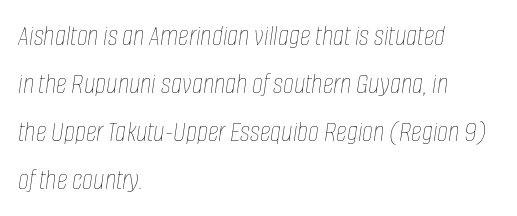
The lines sit at an ordinary, default distance from one another. No heavy texture on the line: the type isn't bold. The baseline area is clear. Is the block centered? No — it sits flush against the left margin.
